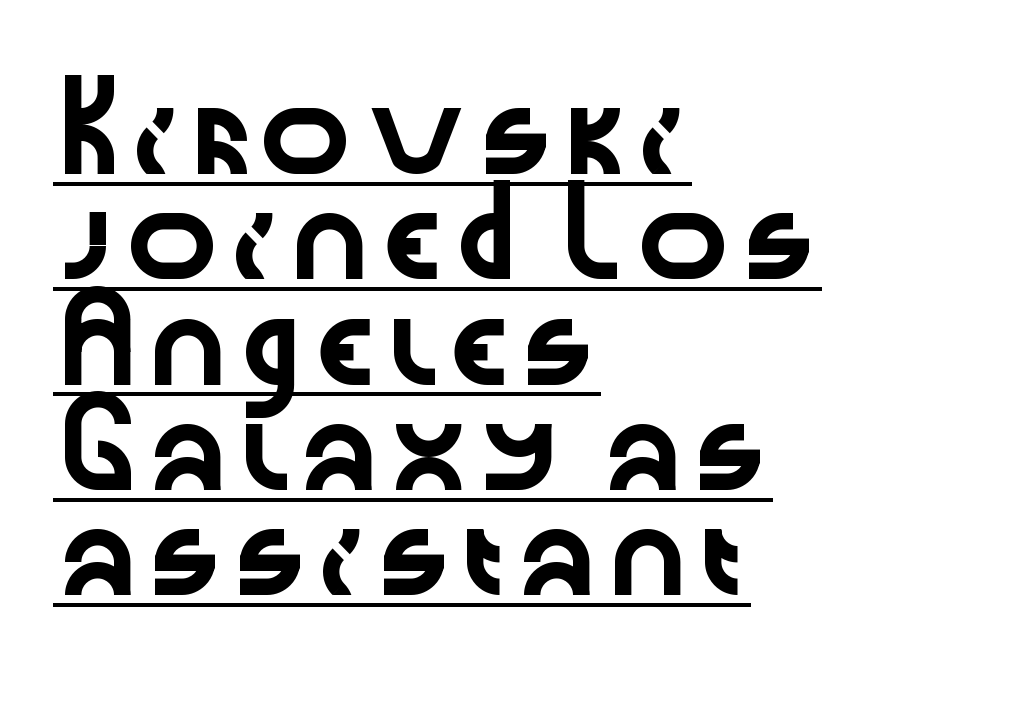
The image shows 78 px wide sans-serif type, upright; set left-aligned, normal line spacing (1.35x), normal letter spacing, underlined; low stroke contrast and a medium x-height.
